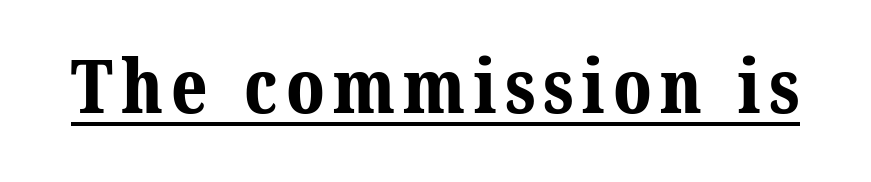
Q: Is the text bold? A: Yes.
Q: Is the typeface a serif or a sans-serif typeface? A: Serif.
Q: Is the text underlined? A: Yes.
Q: Width (condensed, normal, or wide)? A: Normal.
Q: Stroke contrast? A: Medium.
Q: x-height? A: Medium.
Q: Monospaced? A: No.
